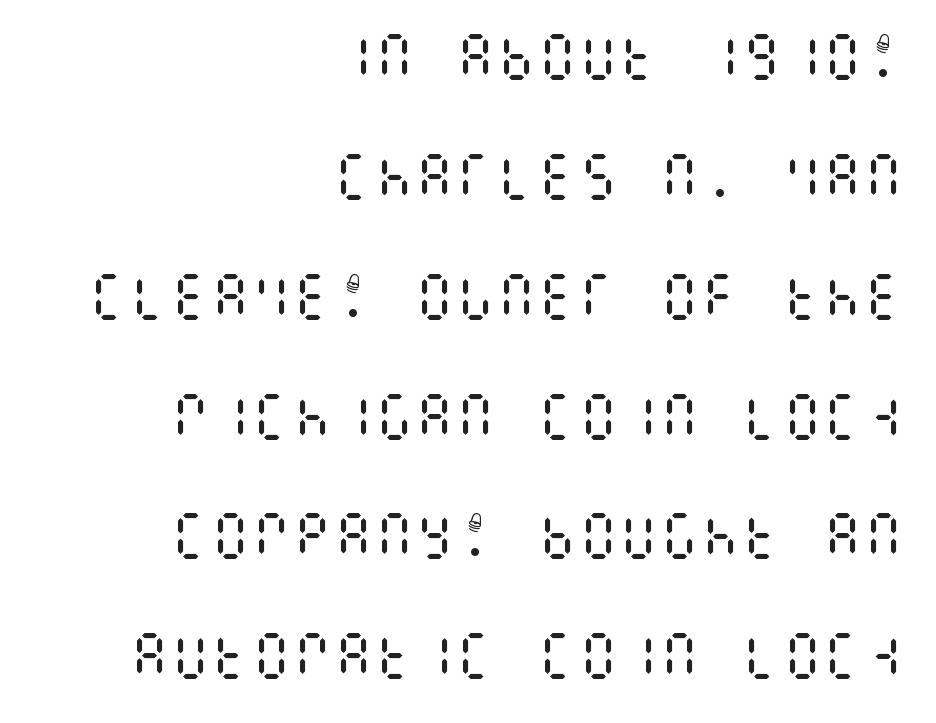
The letters stand straight up with perfectly vertical stems. The typesetter chose a ragged-left arrangement here. The weight would be labelled regular, book, light, or lighter still. The space beneath each line is pristine and unruled. The space between consecutive lines is lavish. These lines keep a tight, regular rhythm from letter to letter.
